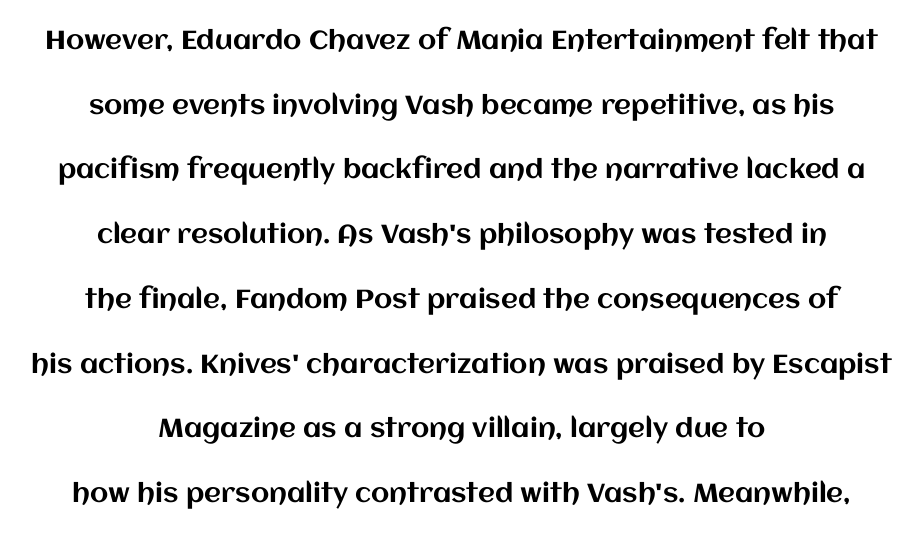
The image shows 26 px text type, upright; set centered, loose line spacing (2.49x), normal letter spacing, not underlined.
